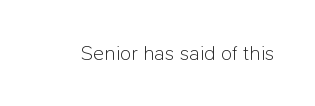
The passage shown is not underscored anywhere. The font's upright variant was chosen for this text. Stems here are at most as thick as an everyday book face. Observe the ordinary spacing: letters are neighbours, not strangers.
